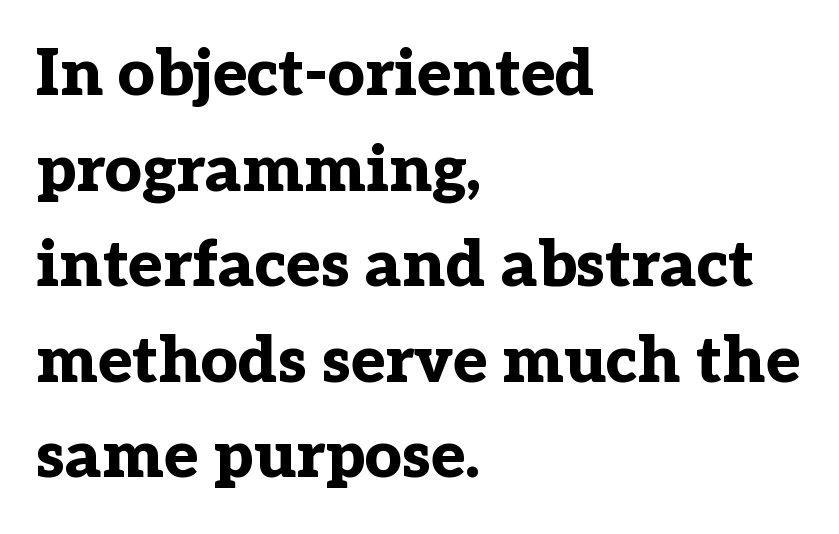
{"serif": "yes", "italic": "no", "bold": "yes", "weight": "bold", "width": "normal", "stroke_contrast": "low", "x_height": "medium", "monospaced": "no", "underline": "no", "align": "left", "line_spacing": "normal", "line_spacing_ratio": 1.47, "letter_spacing": "normal", "letter_spacing_em": 0.0, "glyph_px": 65}
